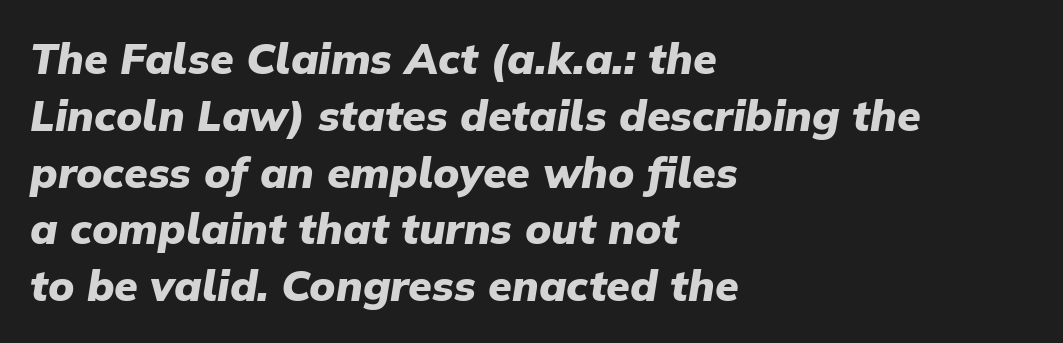
Type without underlining. Slant detected: the letters are inclined. A full-strength bold gives these letters their thick strokes. Every row of glyphs begins at an identical x-position on the left. Is this a fixed-width face? No — the glyphs have proportional, varying widths.
